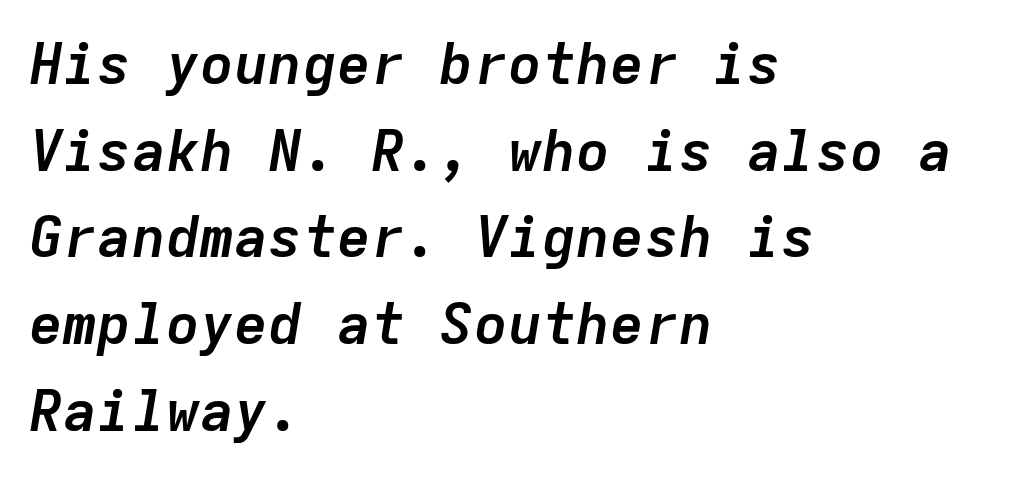
{"italic": "yes", "lean": "right", "slant_degrees": 9, "bold": "yes", "weight": "semibold", "width": "normal", "stroke_contrast": "low", "x_height": "medium", "monospaced": "yes", "underline": "no", "align": "left", "line_spacing": "normal", "line_spacing_ratio": 1.52, "letter_spacing": "normal", "letter_spacing_em": 0.0, "glyph_px": 57}
